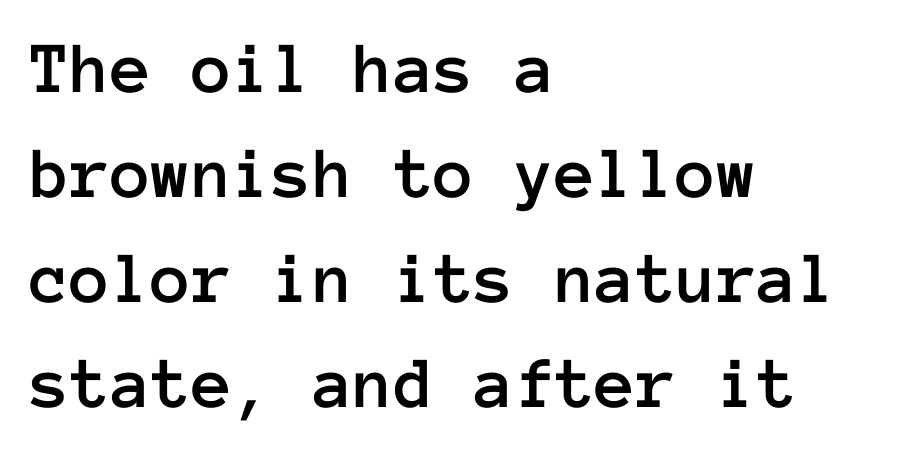
The image shows 74 px text type, upright, monospaced; set left-aligned, normal line spacing (1.42x), normal letter spacing, not underlined; low stroke contrast and a medium x-height.
